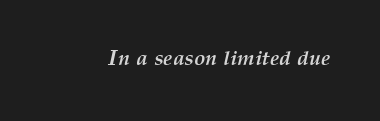
The image shows 21 px bold type, italic (leaning right); set normal letter spacing, not underlined.
